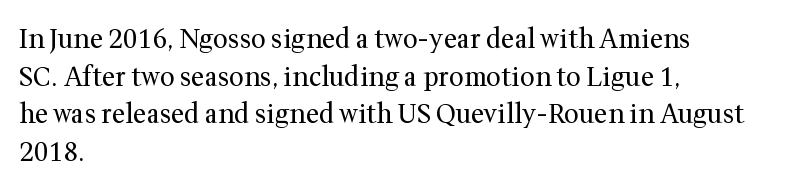
This sample is left-justified, so line endings fall wherever the words run out. Short note: letters normally spaced. These lines were composed using upright roman letters. Nothing heavy about these letters — not bold at all. The glyphs are unaccompanied by any horizontal stroke below them. Quick note: interline space is typical.
